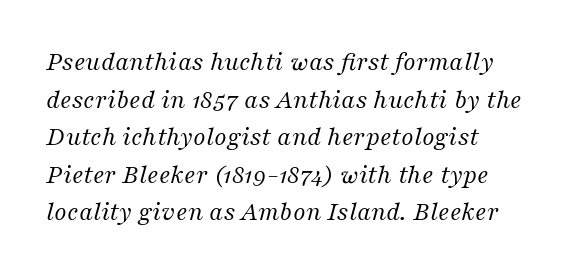
{"italic": "yes", "lean": "right", "slant_degrees": 16, "bold": "no", "underline": "no", "line_spacing": "normal", "line_spacing_ratio": 1.39, "letter_spacing": "normal", "letter_spacing_em": 0.0, "glyph_px": 27}
